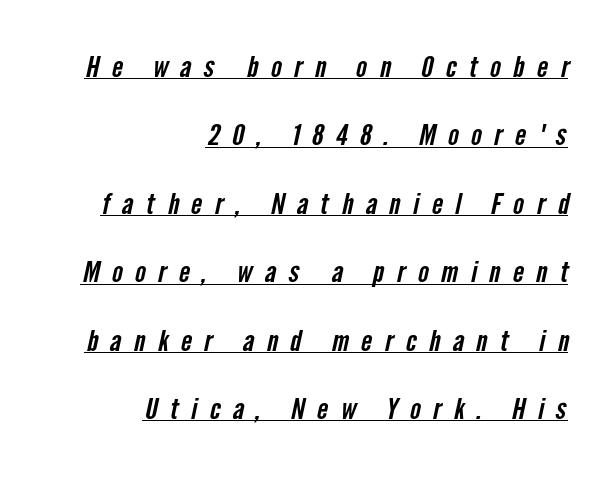
{"serif": "no", "width": "condensed", "stroke_contrast": "low", "x_height": "medium", "monospaced": "no", "underline": "yes", "align": "right", "line_spacing": "loose", "line_spacing_ratio": 2.36, "letter_spacing": "wide", "letter_spacing_em": 0.43, "glyph_px": 29}
